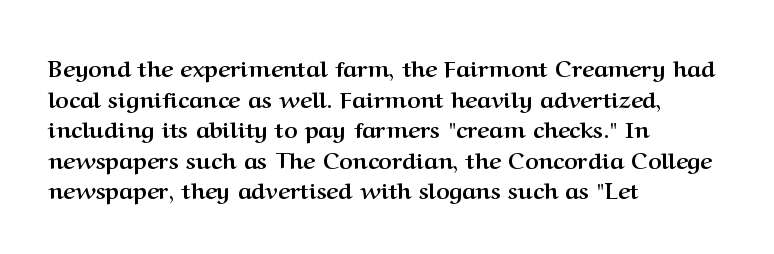
The image shows 23 px bold type, upright; set left-aligned, normal line spacing (1.33x), normal letter spacing, not underlined.
